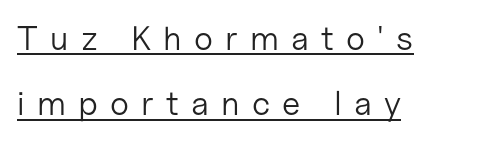
The image shows 34 px light sans-serif type, upright; set left-aligned, loose line spacing (1.92x), unusually wide letter spacing (+0.36 em), underlined; low stroke contrast and a medium x-height.
